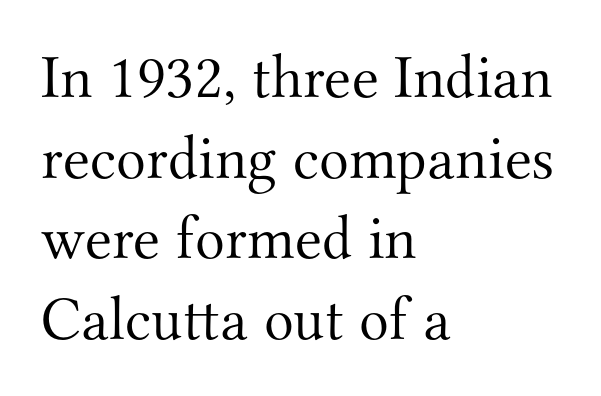
The image shows 62 px light serif type, upright; set left-aligned, normal line spacing (1.3x), normal letter spacing, not underlined; medium stroke contrast and a small x-height.
